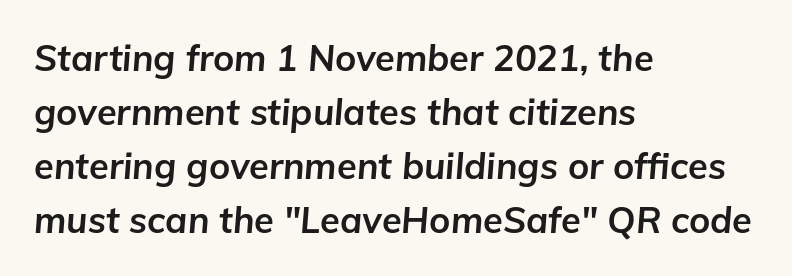
{"italic": "yes", "lean": "right", "slant_degrees": 5, "bold": "yes", "weight": "bold", "width": "normal", "stroke_contrast": "low", "x_height": "medium", "monospaced": "no", "underline": "no", "align": "left", "line_spacing": "normal", "line_spacing_ratio": 1.5, "letter_spacing": "normal", "letter_spacing_em": 0.0, "glyph_px": 36}
